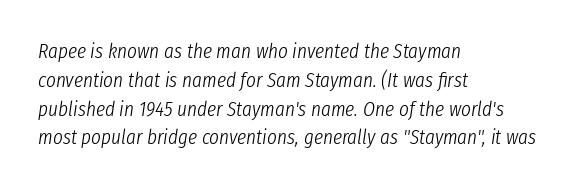
The image shows 21 px text type, italic (leaning right); set left-aligned, normal line spacing (1.37x), normal letter spacing, not underlined.
